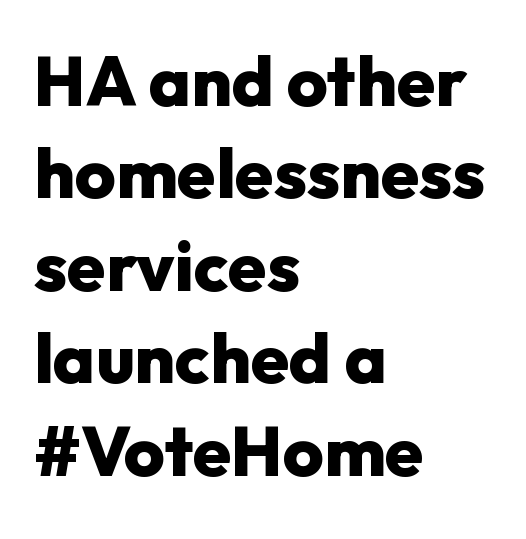
The image shows 70 px heavy sans-serif type, upright; set left-aligned, normal line spacing (1.32x), normal letter spacing, not underlined; low stroke contrast and a medium x-height.
